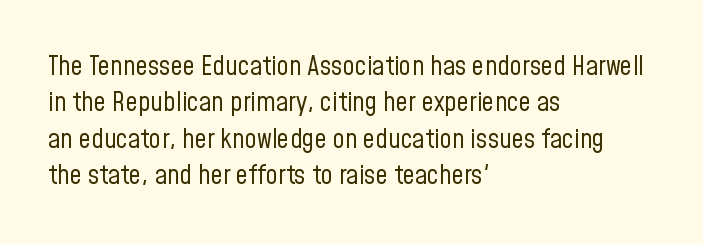
Upright lettering throughout. Reading down the column, the eye jumps a familiar distance to each next line. The typesetting does not lean heavy: it is not bold. Horizontal alignment here is leftward, the default for most running prose. The space directly below the letters is spotless. Glyph-to-glyph distance matches everyday printed text.
